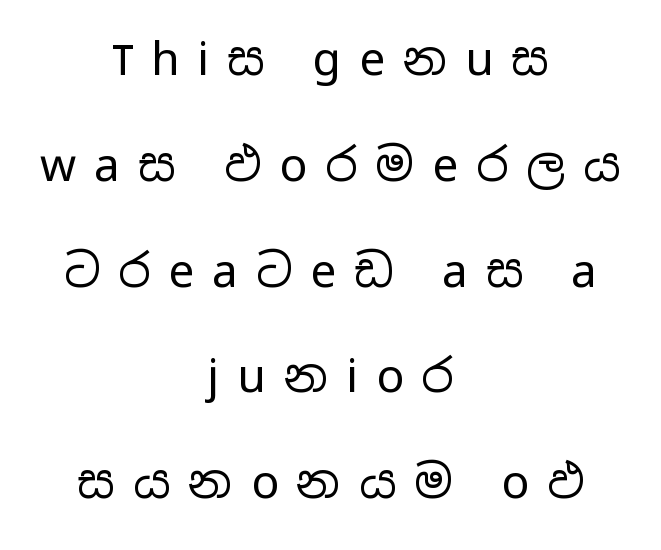
Is this a fixed-width face? No — the glyphs have proportional, varying widths. Every stem runs plumb, perpendicular to the baseline. Stems and bowls with no extra thickness — not bold. Serifs: no, the terminals of the letterforms are clean.
